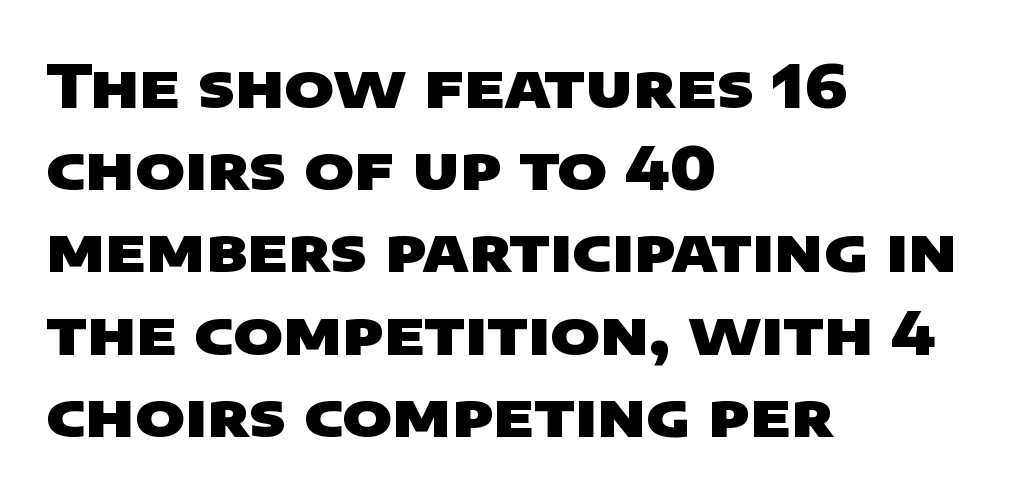
{"serif": "no", "bold": "yes", "weight": "heavy", "width": "wide", "stroke_contrast": "low", "x_height": "large", "monospaced": "no", "underline": "no", "align": "left", "line_spacing": "normal", "line_spacing_ratio": 1.37, "letter_spacing": "normal", "letter_spacing_em": 0.0, "glyph_px": 60}
